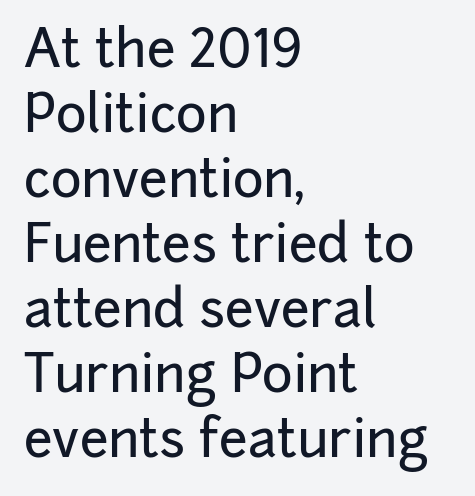
Q: Is the text italic (slanted)? A: No, it is upright.
Q: Is the typeface a serif or a sans-serif typeface? A: Sans-serif.
Q: Is the text underlined? A: No.
Q: How is the paragraph aligned? A: Left-aligned.
Q: Is the spacing between letters normal or unusually wide? A: Normal.
Q: Is the spacing between lines tight, normal or loose? A: Normal.
Q: Width (condensed, normal, or wide)? A: Normal.
Q: Stroke contrast? A: Low.
Q: x-height? A: Medium.
Q: Monospaced? A: No.
